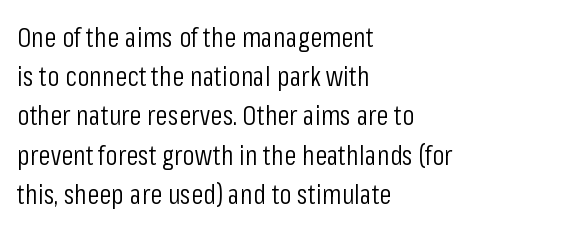
Nobody drew a line under any word here. You could not count columns in this text — the font is proportionally spaced. You can tell it's not italic because the verticals are truly vertical. The compositor pushed each line to the left boundary.
